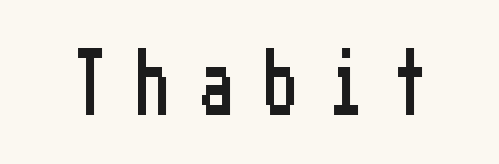
Q: Is the text italic (slanted)? A: No, it is upright.
Q: Is the typeface a serif or a sans-serif typeface? A: Sans-serif.
Q: Is the text underlined? A: No.
Q: Is the spacing between letters normal or unusually wide? A: Unusually wide.
Q: Width (condensed, normal, or wide)? A: Condensed.
Q: Stroke contrast? A: Low.
Q: x-height? A: Medium.
